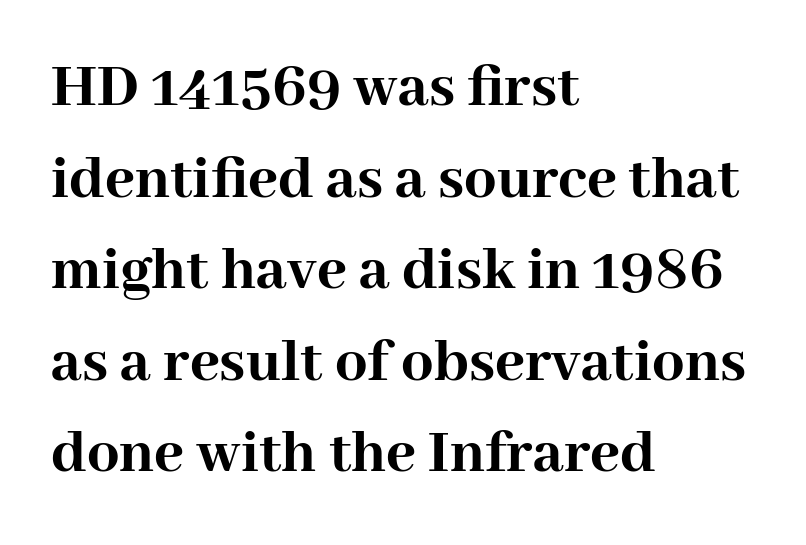
Successive baselines arrive at the customary interval. A typesetter would label this face a serif. Characters follow at the spacing the type designer built in. Characters remain perfectly vertical along every line. Underlining? Definitely not there. The lines in this sample share a left origin and differ only in where they stop.
